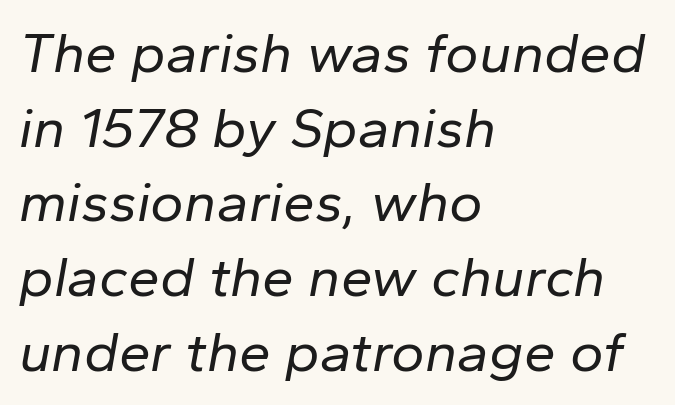
Caption: standard tracking, unaltered. The font sits on the lighter half of the weight spectrum, regular included. The words here are not underlined. In terms of posture, this sample is oblique. Which margin do the lines hug? The left one — the right edge is uneven.
